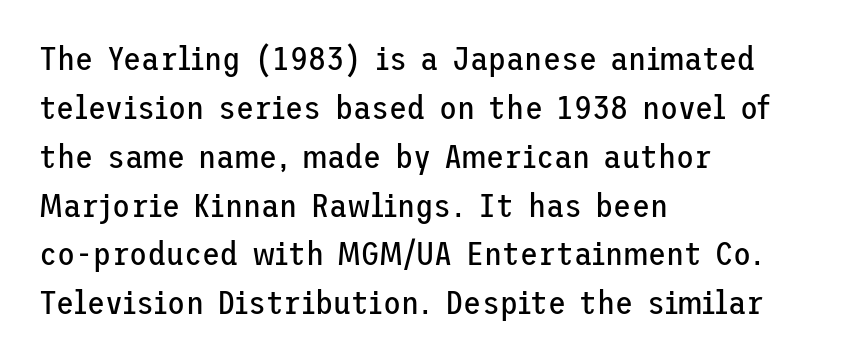
Q: Is the text bold? A: No.
Q: Is the text italic (slanted)? A: No, it is upright.
Q: Is the typeface a serif or a sans-serif typeface? A: Sans-serif.
Q: Is the text underlined? A: No.
Q: How is the paragraph aligned? A: Left-aligned.
Q: Is the spacing between letters normal or unusually wide? A: Normal.
Q: Is the spacing between lines tight, normal or loose? A: Normal.
Q: Width (condensed, normal, or wide)? A: Normal.
Q: Stroke contrast? A: Low.
Q: x-height? A: Medium.
